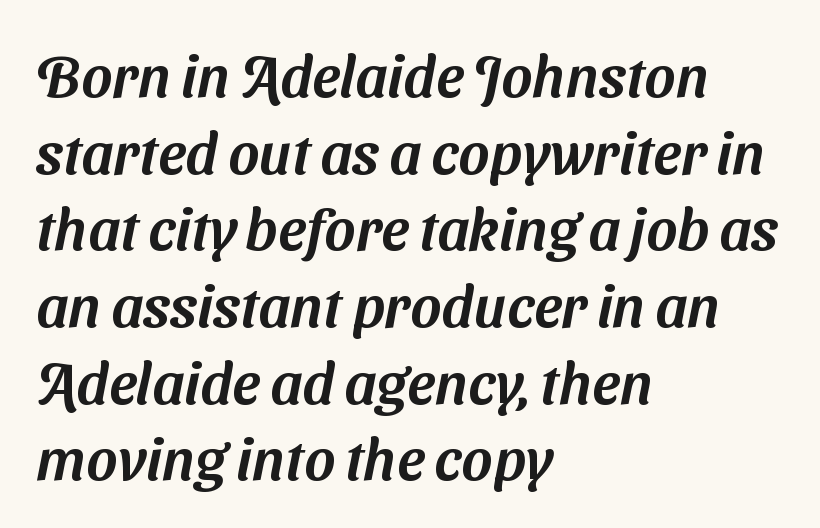
The image shows 59 px sans-serif type; set left-aligned, normal line spacing (1.3x), normal letter spacing, not underlined; medium stroke contrast and a medium x-height.
